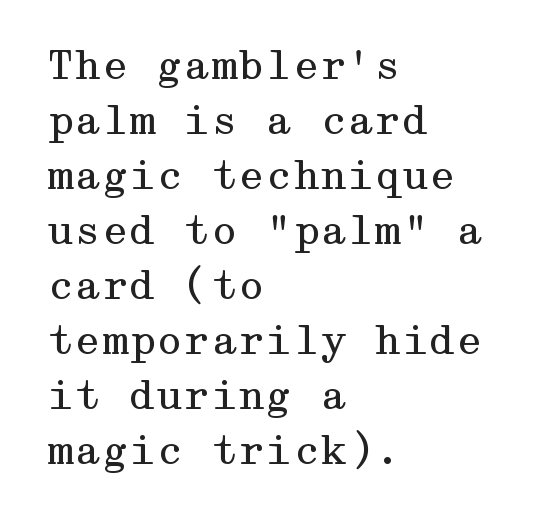
{"serif": "yes", "italic": "no", "bold": "no", "weight": "regular", "width": "wide", "stroke_contrast": "medium", "x_height": "medium", "underline": "no", "align": "left", "line_spacing": "normal", "line_spacing_ratio": 1.41, "letter_spacing": "normal", "letter_spacing_em": 0.0, "glyph_px": 39}
